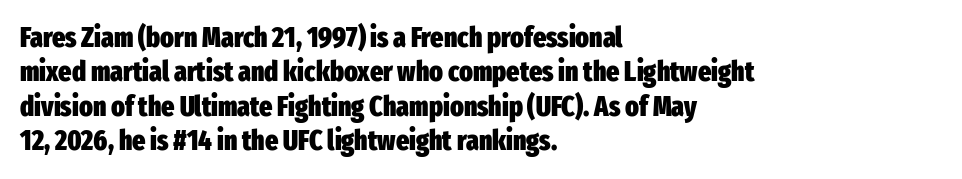
The image shows 28 px heavy, condensed sans-serif type, upright; set left-aligned, line spacing 1.23x, normal letter spacing, not underlined; low stroke contrast and a medium x-height.
